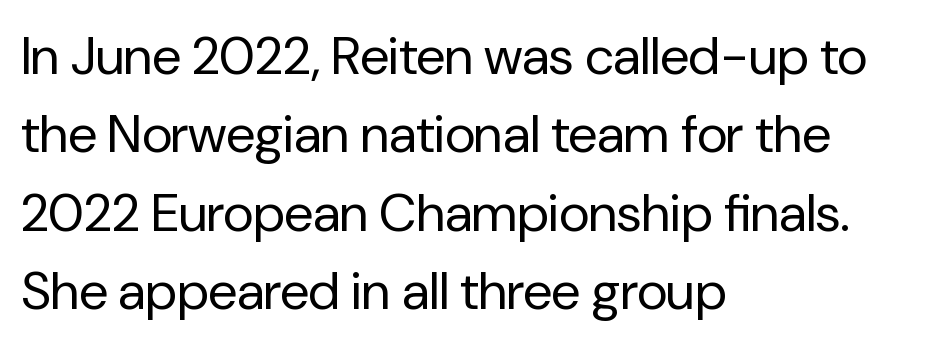
Q: Is the text bold? A: No.
Q: Is the text italic (slanted)? A: No, it is upright.
Q: Is the typeface a serif or a sans-serif typeface? A: Sans-serif.
Q: Is the text underlined? A: No.
Q: How is the paragraph aligned? A: Left-aligned.
Q: Is the spacing between letters normal or unusually wide? A: Normal.
Q: Is the spacing between lines tight, normal or loose? A: Normal.
Q: Width (condensed, normal, or wide)? A: Normal.
Q: Stroke contrast? A: Low.
Q: x-height? A: Medium.
Q: Monospaced? A: No.
